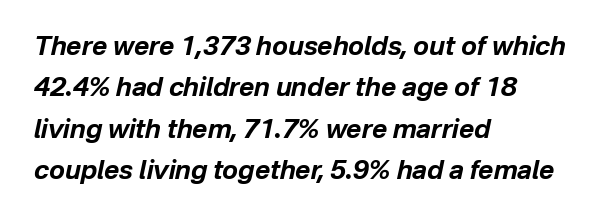
Q: Is the text bold? A: Yes.
Q: Is the text italic (slanted)? A: Yes, it leans right by about 12 degrees.
Q: Is the text underlined? A: No.
Q: How is the paragraph aligned? A: Left-aligned.
Q: Is the spacing between letters normal or unusually wide? A: Normal.
Q: Is the spacing between lines tight, normal or loose? A: Normal.
